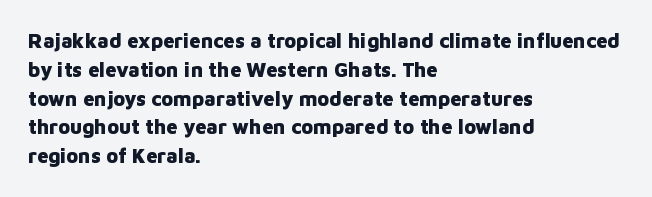
{"italic": "no", "bold": "yes", "underline": "no", "align": "left", "line_spacing": "normal", "line_spacing_ratio": 1.44, "letter_spacing": "normal", "letter_spacing_em": 0.0, "glyph_px": 20}
